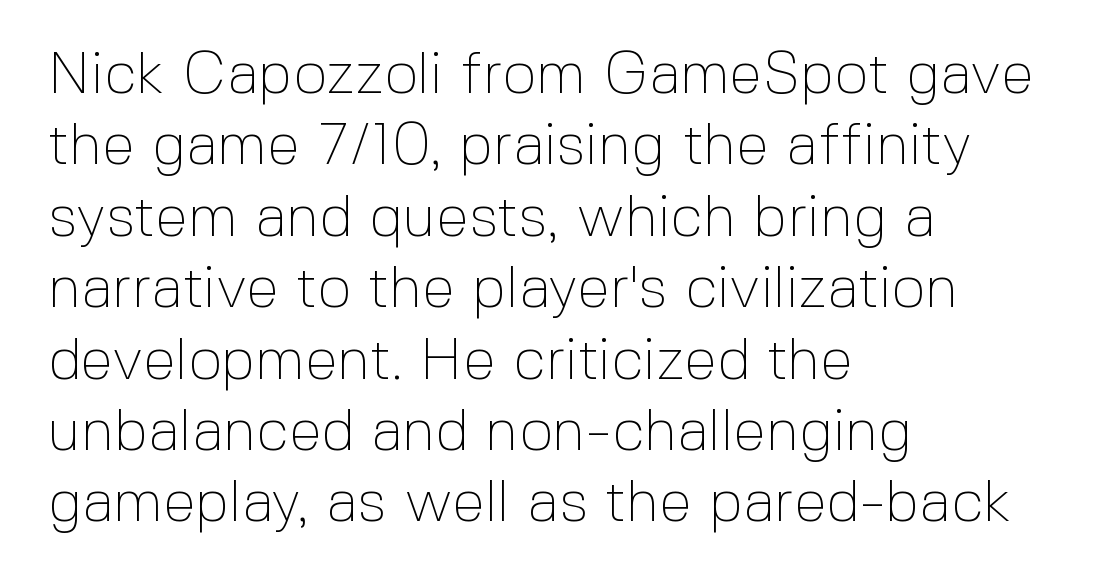
The image shows 59 px thin sans-serif type, upright; set left-aligned, line spacing 1.21x, normal letter spacing, not underlined; a medium x-height.
